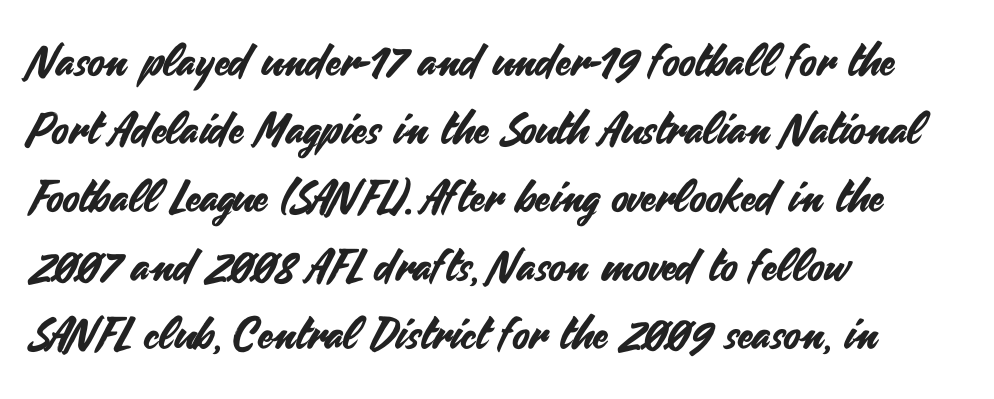
Q: Is the text italic (slanted)? A: Yes.
Q: Is the typeface a serif or a sans-serif typeface? A: Sans-serif.
Q: Is the text underlined? A: No.
Q: How is the paragraph aligned? A: Left-aligned.
Q: Is the spacing between letters normal or unusually wide? A: Normal.
Q: Is the spacing between lines tight, normal or loose? A: Normal.
Q: Width (condensed, normal, or wide)? A: Normal.
Q: Stroke contrast? A: Medium.
Q: x-height? A: Small.
Q: Monospaced? A: No.
